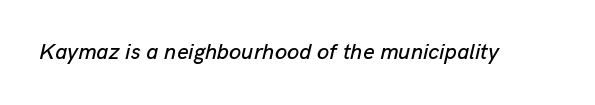
Q: Is the text italic (slanted)? A: Yes, it leans right by about 13 degrees.
Q: Is the text underlined? A: No.
Q: Is the spacing between letters normal or unusually wide? A: Normal.
